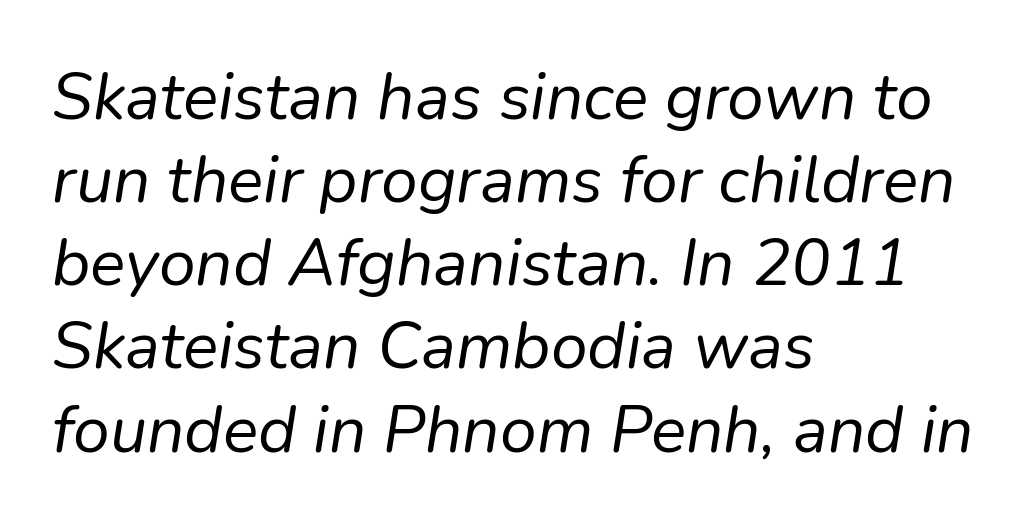
One glance says typical: line gaps are just what's usual. Does the copy run flush right? No — it runs flush left. The whole block is typeset with a tilt. Glyph-to-glyph distance matches everyday printed text.
